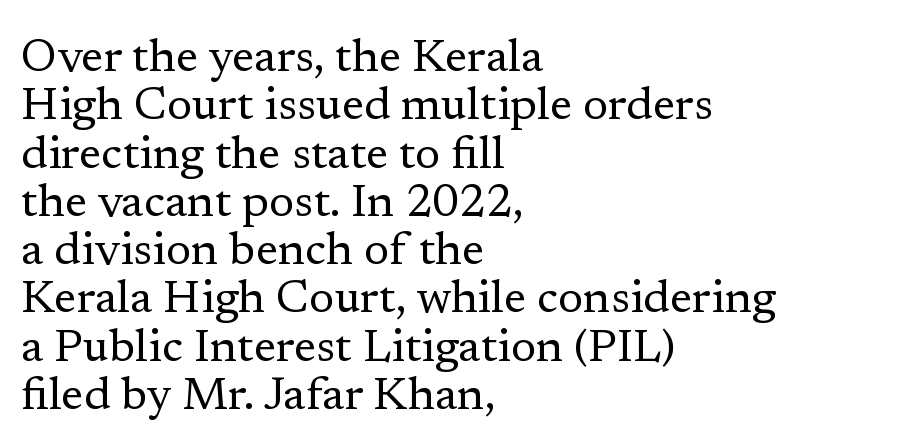
{"serif": "yes", "italic": "no", "bold": "no", "weight": "regular", "width": "normal", "stroke_contrast": "low", "x_height": "medium", "monospaced": "no", "underline": "no", "align": "left", "line_spacing": "tight", "line_spacing_ratio": 1.05, "letter_spacing": "normal", "letter_spacing_em": 0.0, "glyph_px": 46}
